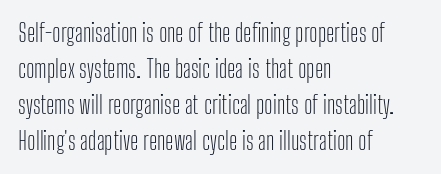
Q: Is the text bold? A: No.
Q: Is the text italic (slanted)? A: No, it is upright.
Q: Is the text underlined? A: No.
Q: How is the paragraph aligned? A: Left-aligned.
Q: Is the spacing between letters normal or unusually wide? A: Normal.
Q: Is the spacing between lines tight, normal or loose? A: Normal.
